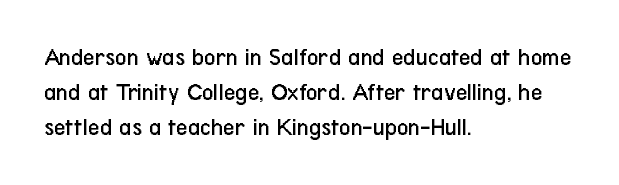
The image shows 25 px text type, upright; set left-aligned, normal line spacing (1.41x), normal letter spacing, not underlined.
